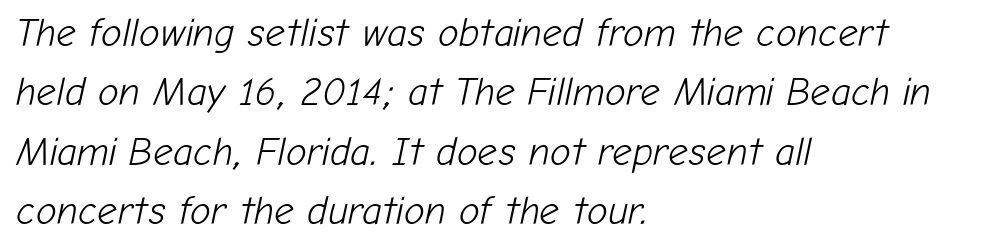
{"italic": "yes", "lean": "right", "slant_degrees": 12, "bold": "no", "weight": "light", "width": "normal", "stroke_contrast": "low", "x_height": "medium", "monospaced": "no", "underline": "no", "align": "left", "line_spacing": "normal", "line_spacing_ratio": 1.52, "letter_spacing": "normal", "letter_spacing_em": 0.0, "glyph_px": 39}
